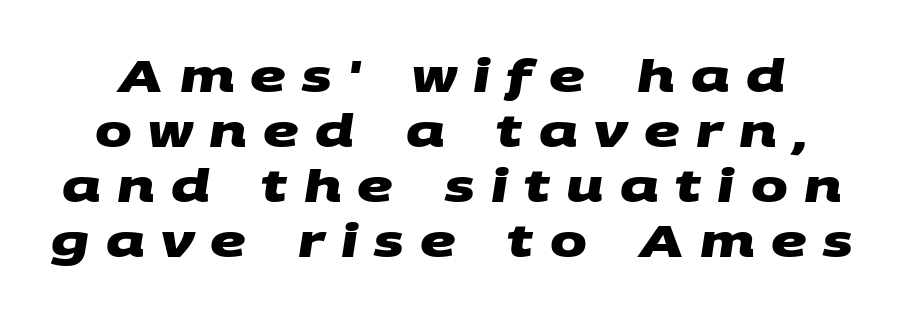
The image shows 44 px heavy, wide sans-serif type; set normal line spacing (1.25x), unusually wide letter spacing (+0.37 em), not underlined; medium stroke contrast and a large x-height.
